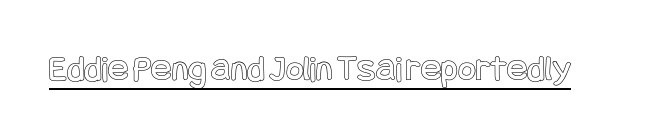
The letters stand upright; this is a roman face. Underlining? Definitely there. Words appear dense and cohesive because spacing is normal.
